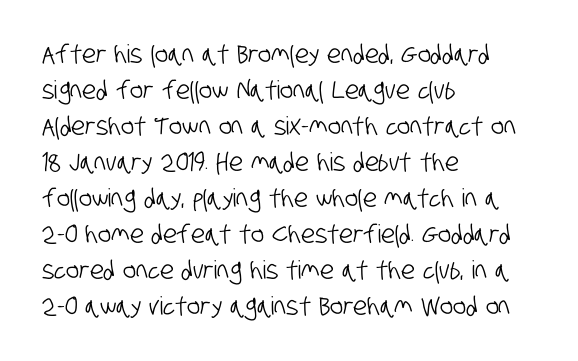
Q: Is the text underlined? A: No.
Q: How is the paragraph aligned? A: Left-aligned.
Q: Is the spacing between letters normal or unusually wide? A: Normal.
Q: Is the spacing between lines tight, normal or loose? A: Normal.
